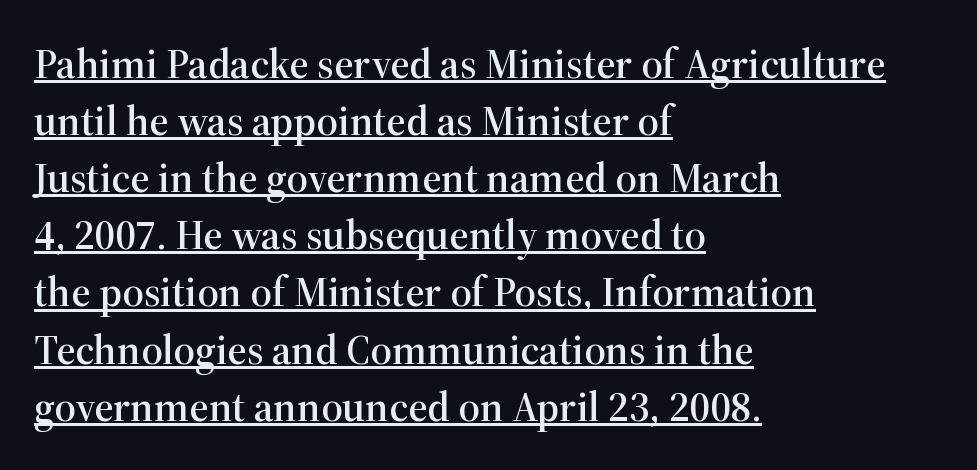
Q: Is the text italic (slanted)? A: No, it is upright.
Q: Is the typeface a serif or a sans-serif typeface? A: Serif.
Q: Is the text underlined? A: Yes.
Q: How is the paragraph aligned? A: Left-aligned.
Q: Is the spacing between letters normal or unusually wide? A: Normal.
Q: Is the spacing between lines tight, normal or loose? A: Normal.
Q: Width (condensed, normal, or wide)? A: Normal.
Q: Stroke contrast? A: High.
Q: x-height? A: Medium.
Q: Monospaced? A: No.
